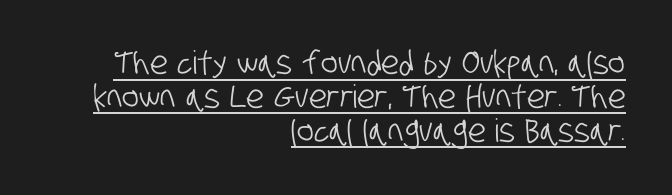
{"serif": "no", "width": "condensed", "stroke_contrast": "low", "x_height": "large", "monospaced": "no", "underline": "yes", "align": "right", "line_spacing": "tight", "line_spacing_ratio": 1.06, "letter_spacing": "normal", "letter_spacing_em": 0.0, "glyph_px": 32}
